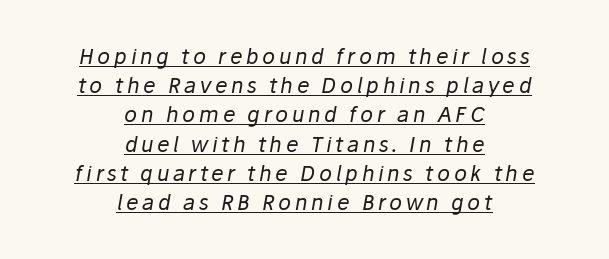
Q: Is the text bold? A: No.
Q: Is the text italic (slanted)? A: Yes, it leans right by about 10 degrees.
Q: Is the text underlined? A: Yes.
Q: How is the paragraph aligned? A: Centered.
Q: Is the spacing between lines tight, normal or loose? A: Normal.
